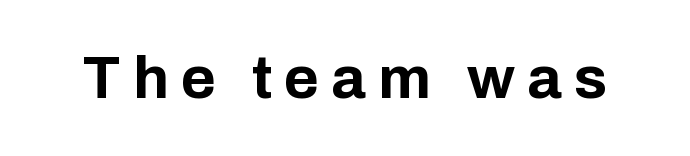
The image shows 60 px bold sans-serif type, upright; set unusually wide letter spacing (+0.2 em), not underlined; low stroke contrast and a medium x-height.
